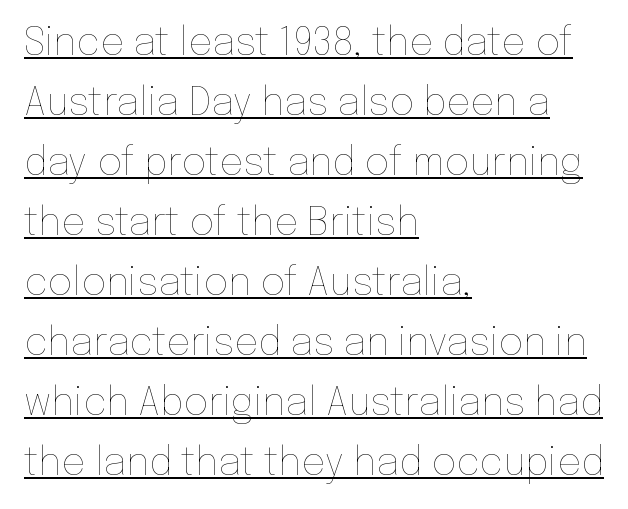
Q: Is the text bold? A: No.
Q: Is the text italic (slanted)? A: No, it is upright.
Q: Is the text underlined? A: Yes.
Q: How is the paragraph aligned? A: Left-aligned.
Q: Is the spacing between letters normal or unusually wide? A: Normal.
Q: Is the spacing between lines tight, normal or loose? A: Normal.
Q: Width (condensed, normal, or wide)? A: Normal.
Q: Stroke contrast? A: Low.
Q: x-height? A: Medium.
Q: Monospaced? A: No.
